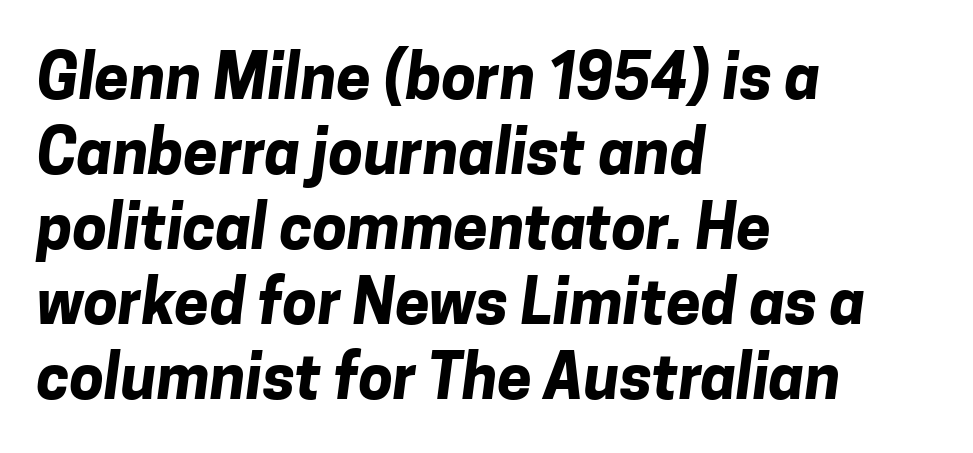
{"serif": "no", "bold": "yes", "weight": "bold", "width": "normal", "stroke_contrast": "low", "x_height": "medium", "monospaced": "no", "underline": "no", "align": "left", "line_spacing_ratio": 1.21, "letter_spacing": "normal", "letter_spacing_em": 0.0, "glyph_px": 62}
